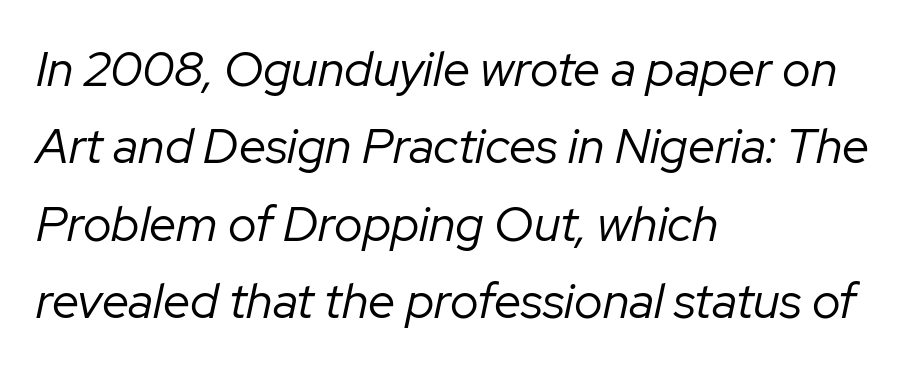
The image shows 49 px regular-weight type, italic (leaning right); set left-aligned, normal line spacing (1.58x), normal letter spacing, not underlined; low stroke contrast and a medium x-height.
